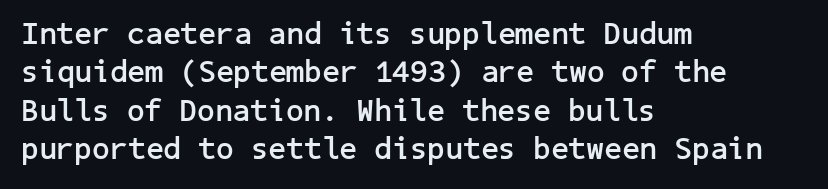
The image shows 31 px semibold sans-serif type, upright; set left-aligned, line spacing 1.24x, normal letter spacing, not underlined; low stroke contrast and a medium x-height.
